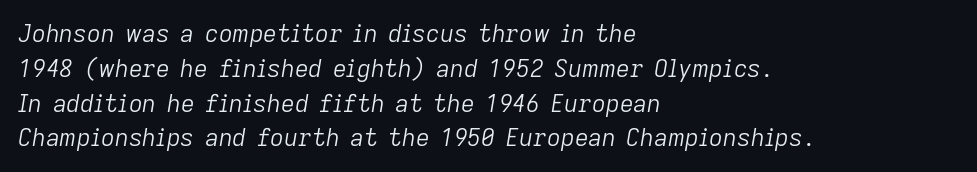
Typeset ragged right — the left edge is the straight one. The gaps between neighbouring characters are ordinary and unremarkable. The passage shown is not bold in any degree. The rows are spaced the way most documents space them.
